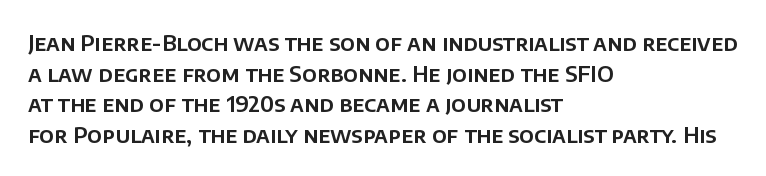
{"italic": "no", "underline": "no", "align": "left", "line_spacing": "normal", "line_spacing_ratio": 1.39, "letter_spacing": "normal", "letter_spacing_em": 0.0, "glyph_px": 22}
